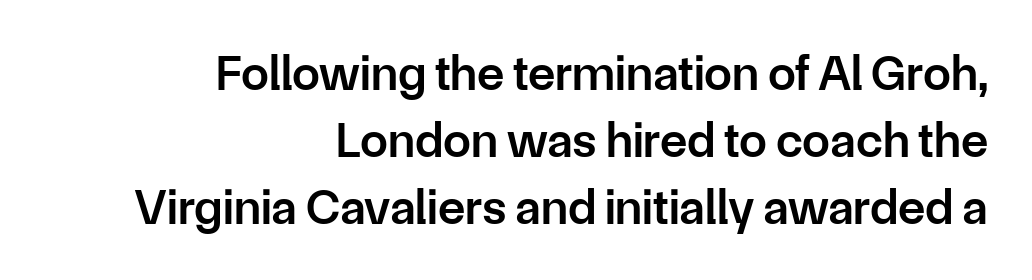
The image shows 50 px semibold sans-serif type, upright; set right-aligned, normal line spacing (1.34x), normal letter spacing, not underlined; low stroke contrast and a medium x-height.
